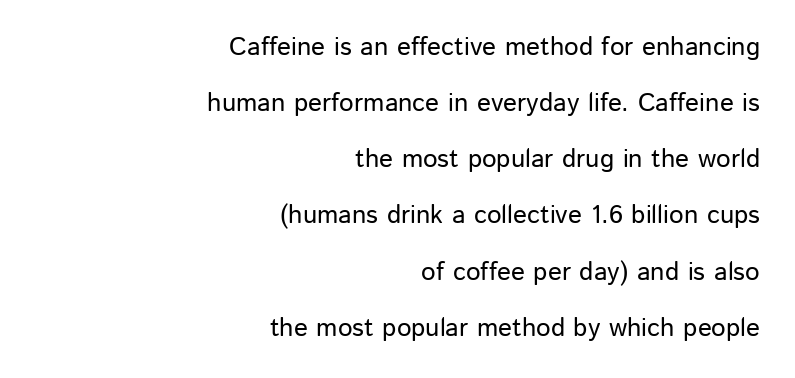
Horizontally, the lines are justified to the trailing edge only. Leading is clearly above the norm, producing a sparse column. This sample uses plain, unmodified letter spacing. The lettering stays uniformly vertical, giving the passage a roman look.
